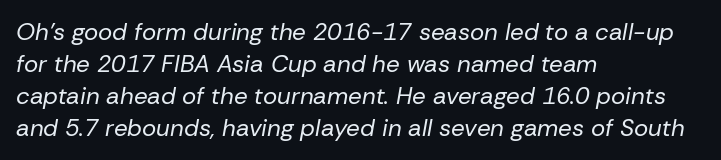
Q: Is the text bold? A: No.
Q: Is the text italic (slanted)? A: Yes, it leans right by about 10 degrees.
Q: Is the text underlined? A: No.
Q: How is the paragraph aligned? A: Left-aligned.
Q: Is the spacing between letters normal or unusually wide? A: Normal.
Q: Is the spacing between lines tight, normal or loose? A: Normal.
